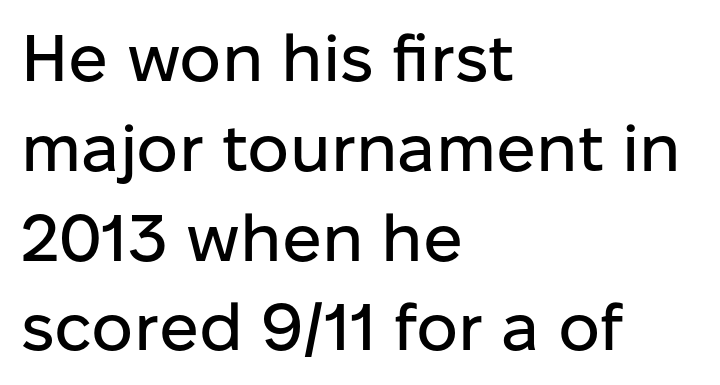
Q: Is the text italic (slanted)? A: No, it is upright.
Q: Is the typeface a serif or a sans-serif typeface? A: Sans-serif.
Q: Is the text underlined? A: No.
Q: How is the paragraph aligned? A: Left-aligned.
Q: Is the spacing between letters normal or unusually wide? A: Normal.
Q: Is the spacing between lines tight, normal or loose? A: Normal.
Q: Width (condensed, normal, or wide)? A: Normal.
Q: Stroke contrast? A: Low.
Q: x-height? A: Medium.
Q: Monospaced? A: No.
